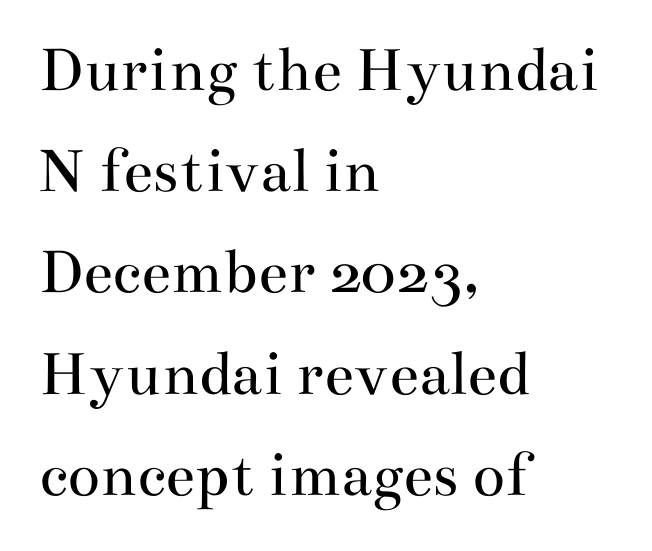
Q: Is the text bold? A: No.
Q: Is the text italic (slanted)? A: No, it is upright.
Q: Is the typeface a serif or a sans-serif typeface? A: Serif.
Q: Is the text underlined? A: No.
Q: How is the paragraph aligned? A: Left-aligned.
Q: Is the spacing between letters normal or unusually wide? A: Normal.
Q: Is the spacing between lines tight, normal or loose? A: Normal.
Q: Width (condensed, normal, or wide)? A: Wide.
Q: Stroke contrast? A: Medium.
Q: x-height? A: Small.
Q: Monospaced? A: No.
